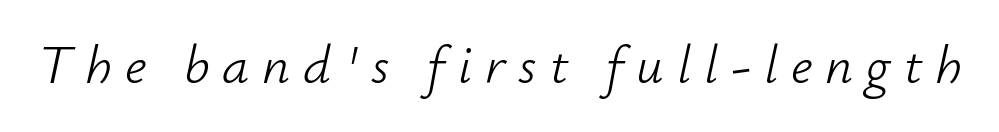
The image shows 54 px light type, italic (leaning right); set unusually wide letter spacing (+0.24 em), not underlined; low stroke contrast and a small x-height.
